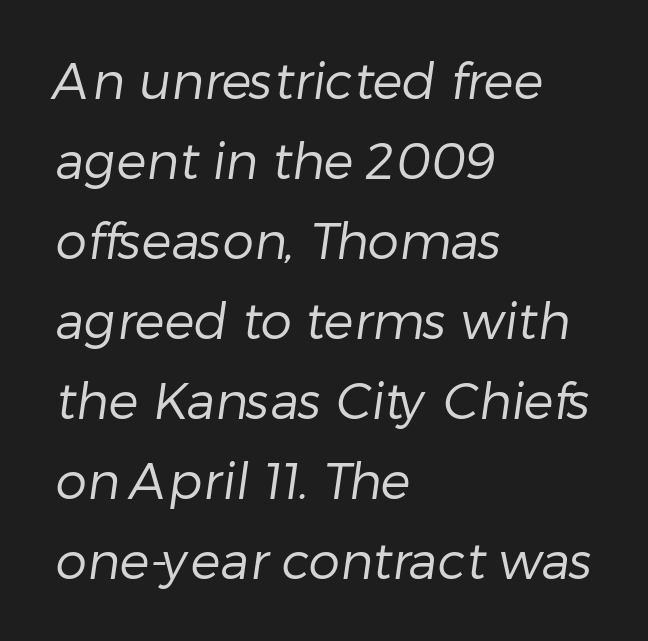
The passage shown stacks its lines at a standard gap. Compared with a typical body face, this is equally light or lighter still. The face used here is proportionally spaced, like ordinary book or web type. Is this a sans? Yes — the strokes have no serifs. These lines are set flush left with a ragged right edge. The rendering keeps characters at their native spacing.
